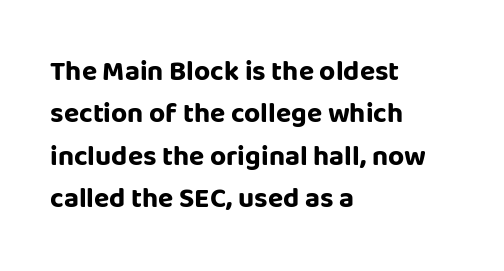
{"serif": "no", "italic": "no", "bold": "yes", "weight": "bold", "width": "normal", "stroke_contrast": "low", "x_height": "large", "monospaced": "no", "underline": "no", "align": "left", "line_spacing": "normal", "line_spacing_ratio": 1.51, "letter_spacing": "normal", "letter_spacing_em": 0.0, "glyph_px": 28}
